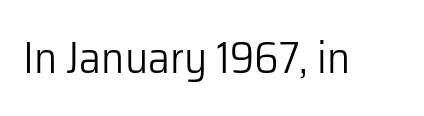
Q: Is the text bold? A: No.
Q: Is the text italic (slanted)? A: No, it is upright.
Q: Is the typeface a serif or a sans-serif typeface? A: Sans-serif.
Q: Is the text underlined? A: No.
Q: Is the spacing between letters normal or unusually wide? A: Normal.
Q: Width (condensed, normal, or wide)? A: Normal.
Q: Stroke contrast? A: Low.
Q: x-height? A: Medium.
Q: Monospaced? A: No.
